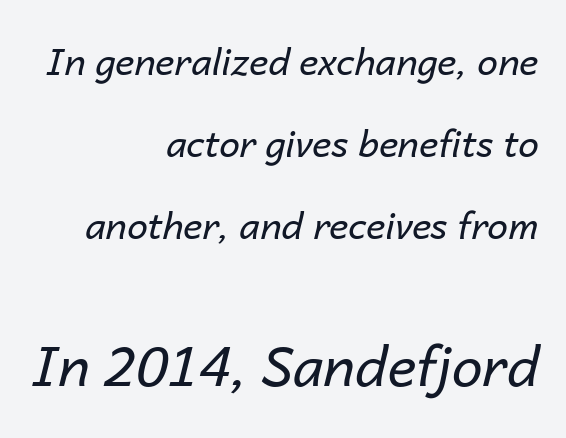
The image shows 55 px regular-weight type, italic (leaning right); set right-aligned, loose line spacing (2.21x), normal letter spacing, not underlined; the second (bottom) block is 1.49x larger; low stroke contrast and a medium x-height.
